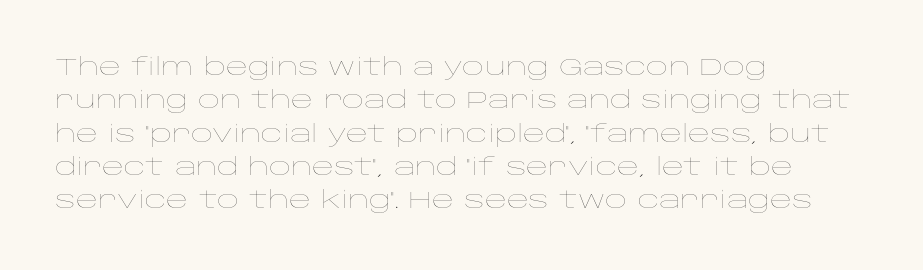
The letterforms sit at book weight or below. Posture: straight, roman, zero tilt. Tracking value appears to be zero — textbook default spacing. The passage shown stacks its lines at a standard gap. Is the block centered? No — it sits flush against the left margin. The foot of each line stays bare and open.
